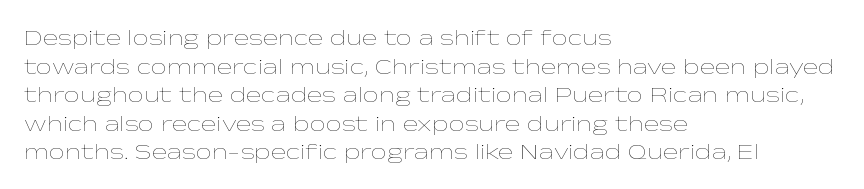
{"italic": "no", "bold": "no", "underline": "no", "align": "left", "line_spacing_ratio": 1.24, "letter_spacing": "normal", "letter_spacing_em": 0.0, "glyph_px": 23}
